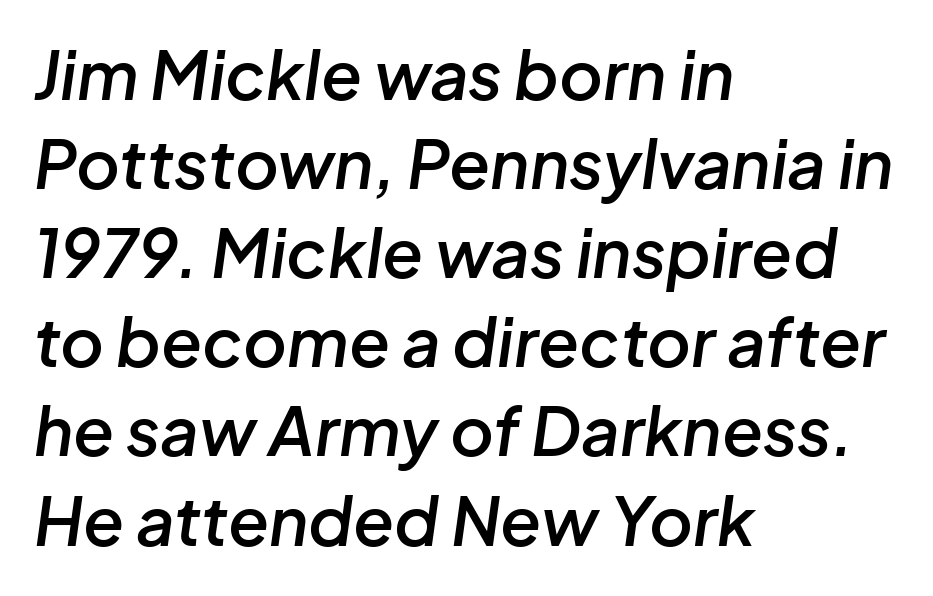
{"italic": "yes", "lean": "right", "slant_degrees": 8, "bold": "semi", "weight": "semibold", "width": "normal", "stroke_contrast": "low", "x_height": "medium", "monospaced": "no", "underline": "no", "align": "left", "line_spacing": "normal", "line_spacing_ratio": 1.33, "letter_spacing": "normal", "letter_spacing_em": 0.0, "glyph_px": 67}
